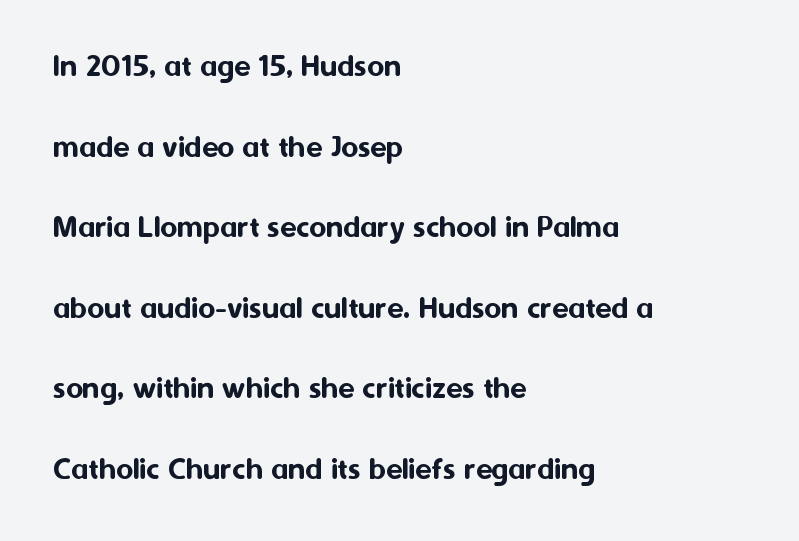
The image shows 33 px sans-serif type, upright; set left-aligned, loose line spacing (2.44x), normal letter spacing, not underlined; medium stroke contrast and a medium x-height.
